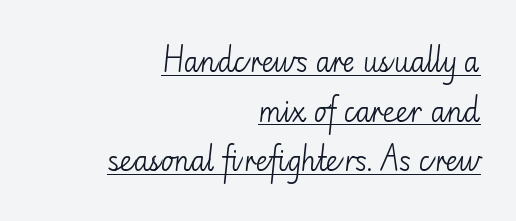
{"bold": "no", "underline": "yes", "align": "right", "line_spacing_ratio": 1.84, "letter_spacing": "normal", "letter_spacing_em": 0.0, "glyph_px": 27}
